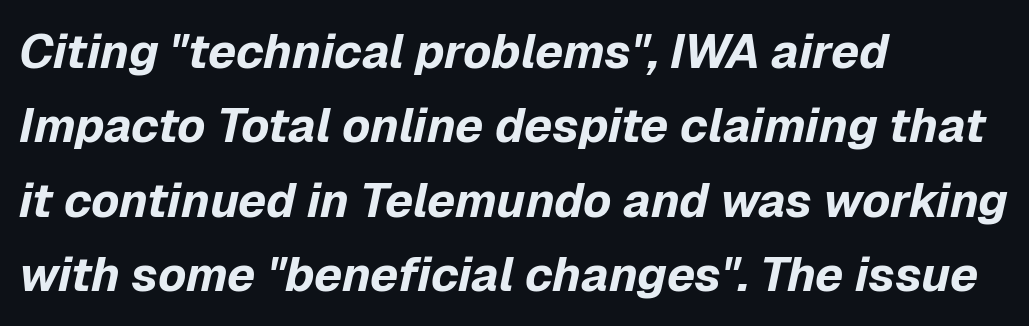
{"italic": "yes", "lean": "right", "slant_degrees": 12, "bold": "yes", "weight": "bold", "width": "normal", "stroke_contrast": "low", "x_height": "medium", "monospaced": "no", "underline": "no", "align": "left", "line_spacing": "normal", "line_spacing_ratio": 1.55, "letter_spacing": "normal", "letter_spacing_em": 0.0, "glyph_px": 48}
